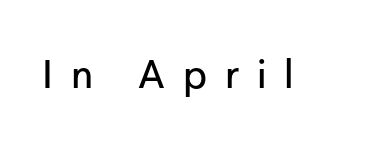
The image shows 39 px sans-serif type, upright; set unusually wide letter spacing (+0.46 em), not underlined; low stroke contrast and a medium x-height.
